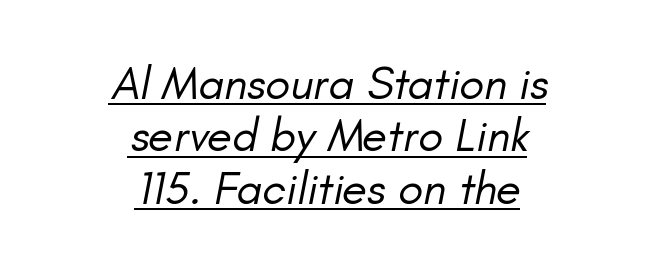
Q: Is the text bold? A: No.
Q: Is the text italic (slanted)? A: Yes, it leans right by about 11 degrees.
Q: Is the text underlined? A: Yes.
Q: How is the paragraph aligned? A: Centered.
Q: Is the spacing between letters normal or unusually wide? A: Normal.
Q: Is the spacing between lines tight, normal or loose? A: Tight.
Q: Width (condensed, normal, or wide)? A: Normal.
Q: Stroke contrast? A: Low.
Q: x-height? A: Small.
Q: Monospaced? A: No.
